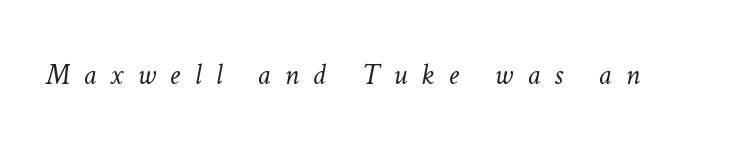
Q: Is the text bold? A: No.
Q: Is the text underlined? A: No.
Q: Is the spacing between letters normal or unusually wide? A: Unusually wide.
Q: Width (condensed, normal, or wide)? A: Normal.
Q: Stroke contrast? A: Low.
Q: x-height? A: Medium.
Q: Monospaced? A: No.
